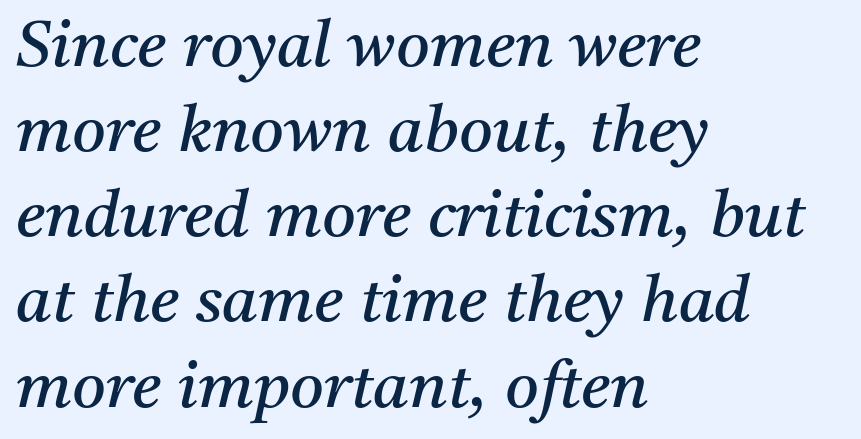
The image shows 65 px regular-weight serif type, italic (leaning right); set left-aligned, normal line spacing (1.31x), normal letter spacing, not underlined; medium stroke contrast and a medium x-height.
